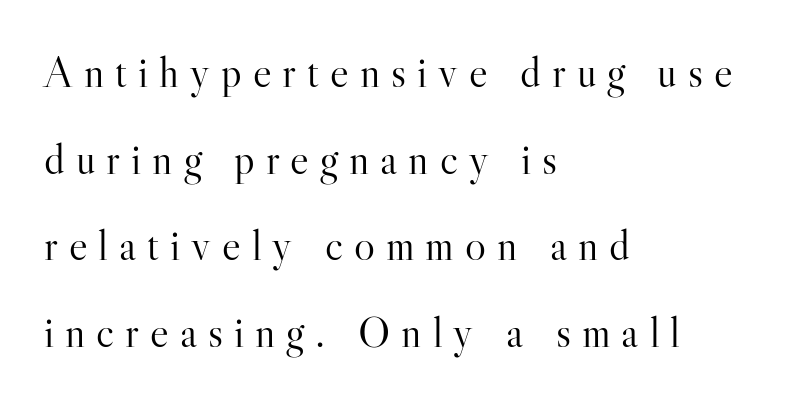
The baseline area is clear. No italicization has been applied; the sample stays upright. Looks like regular typesetting: each glyph gets only the width it needs. Regarding leading, the lines here are spaced well apart. Between one letter and the next there's a generous, obvious gap. The face used here is seriffed, in the tradition of book romans.
